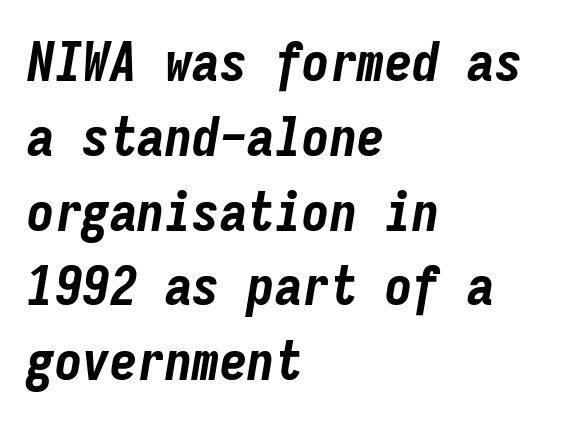
{"italic": "yes", "lean": "right", "slant_degrees": 9, "bold": "yes", "weight": "bold", "width": "condensed", "stroke_contrast": "low", "x_height": "medium", "monospaced": "yes", "underline": "no", "align": "left", "line_spacing": "normal", "line_spacing_ratio": 1.36, "letter_spacing": "normal", "letter_spacing_em": 0.0, "glyph_px": 55}
